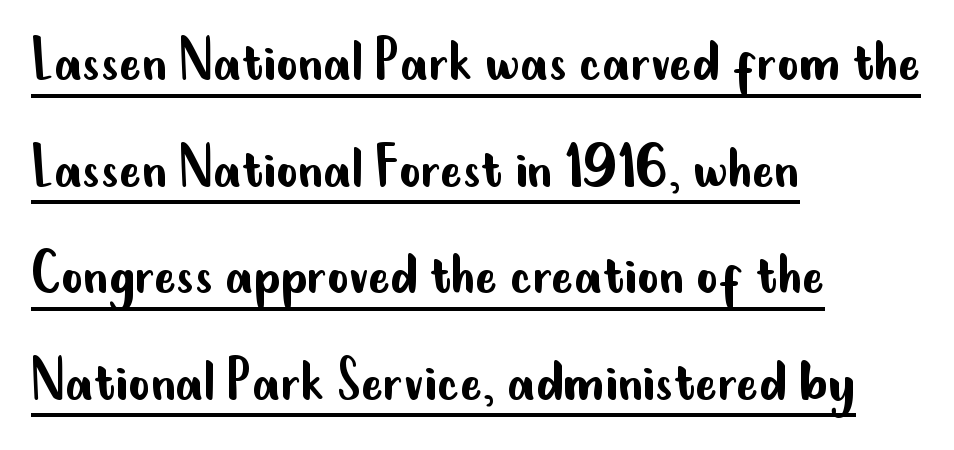
{"serif": "no", "italic": "no", "bold": "no", "weight": "regular", "width": "condensed", "stroke_contrast": "low", "x_height": "small", "monospaced": "no", "underline": "yes", "align": "left", "line_spacing": "normal", "line_spacing_ratio": 1.59, "letter_spacing": "normal", "letter_spacing_em": 0.0, "glyph_px": 67}
